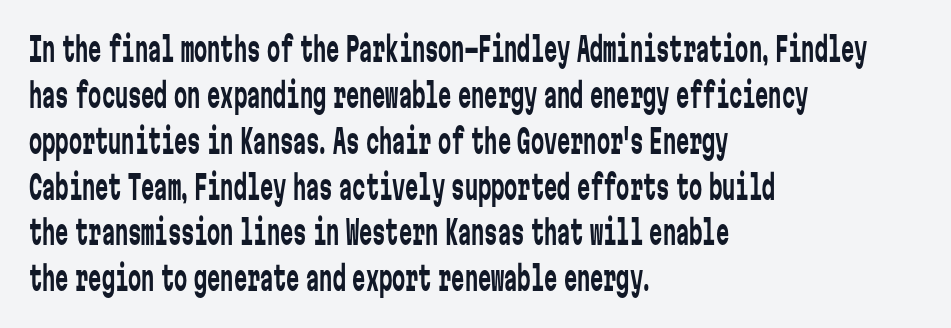
{"serif": "no", "italic": "no", "bold": "no", "weight": "regular", "width": "condensed", "stroke_contrast": "low", "x_height": "medium", "monospaced": "yes", "underline": "no", "align": "left", "line_spacing": "normal", "line_spacing_ratio": 1.39, "letter_spacing": "normal", "letter_spacing_em": 0.0, "glyph_px": 33}
